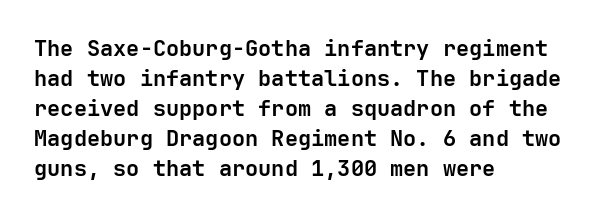
Q: Is the text bold? A: Yes.
Q: Is the text italic (slanted)? A: No, it is upright.
Q: Is the text underlined? A: No.
Q: How is the paragraph aligned? A: Left-aligned.
Q: Is the spacing between letters normal or unusually wide? A: Normal.
Q: Is the spacing between lines tight, normal or loose? A: Normal.
